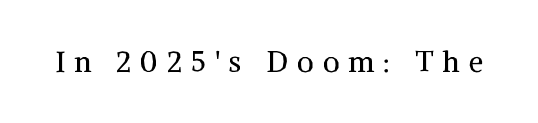
The image shows 29 px regular-weight serif type, upright; set unusually wide letter spacing (+0.31 em), not underlined; medium stroke contrast and a medium x-height.
